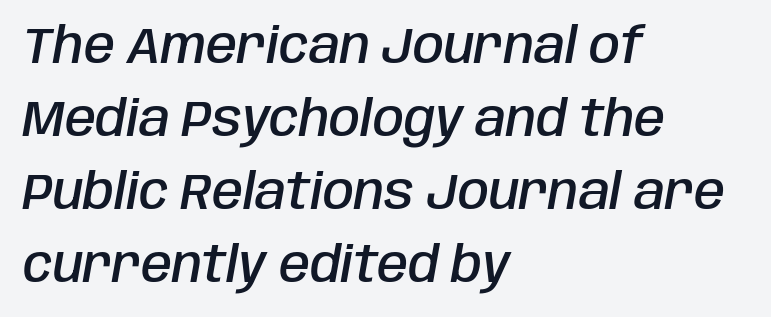
Q: Is the text bold? A: Semi-bold.
Q: Is the text italic (slanted)? A: Yes, it leans right by about 10 degrees.
Q: Is the text underlined? A: No.
Q: How is the paragraph aligned? A: Left-aligned.
Q: Is the spacing between letters normal or unusually wide? A: Normal.
Q: Is the spacing between lines tight, normal or loose? A: Normal.
Q: Width (condensed, normal, or wide)? A: Condensed.
Q: Stroke contrast? A: Low.
Q: x-height? A: Large.
Q: Monospaced? A: No.
